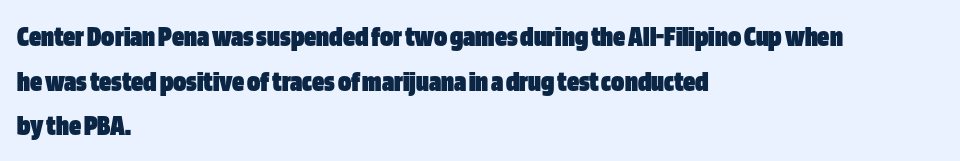
The image shows 30 px heavy, condensed sans-serif type, upright; set left-aligned, normal line spacing (1.49x), normal letter spacing, not underlined; low stroke contrast and a large x-height.
